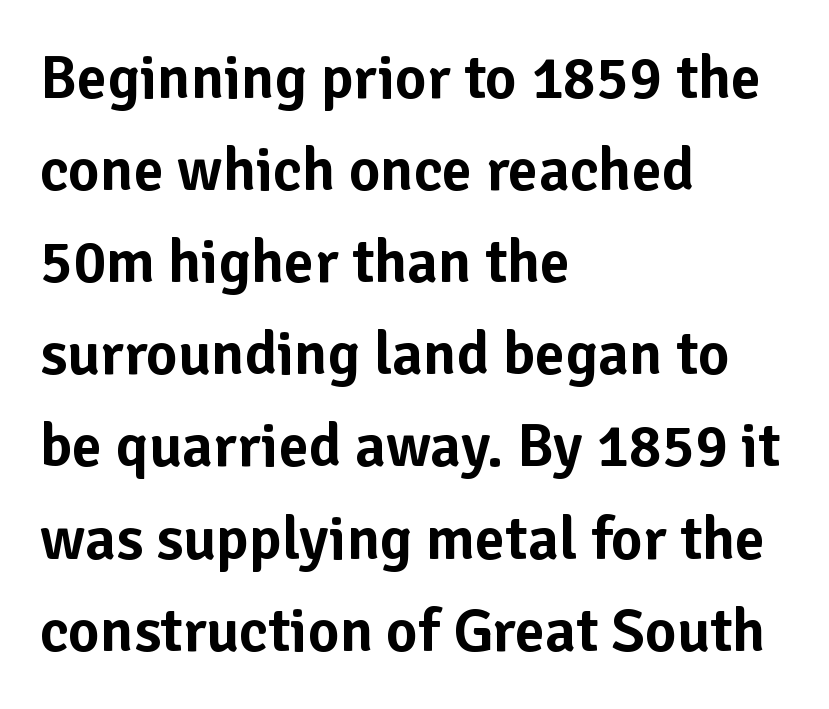
The image shows 61 px sans-serif type, upright; set left-aligned, normal line spacing (1.51x), normal letter spacing, not underlined; low stroke contrast and a medium x-height.
